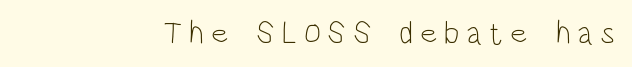
{"serif": "no", "italic": "no", "bold": "no", "weight": "light", "width": "condensed", "stroke_contrast": "low", "x_height": "large", "monospaced": "no", "underline": "no", "letter_spacing": "wide", "letter_spacing_em": 0.21, "glyph_px": 32}
